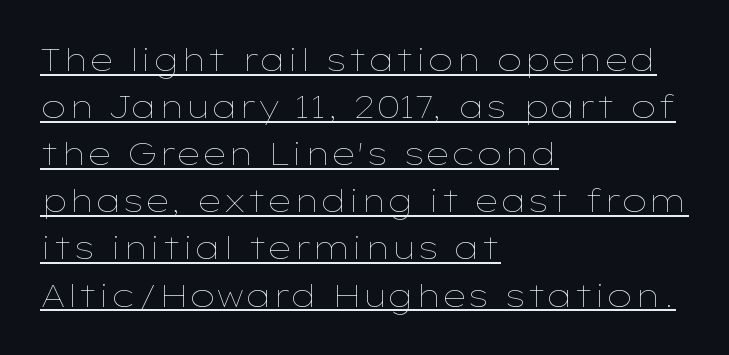
{"italic": "no", "bold": "no", "weight": "thin", "width": "wide", "stroke_contrast": "low", "x_height": "medium", "monospaced": "no", "underline": "yes", "align": "left", "line_spacing": "normal", "line_spacing_ratio": 1.52, "letter_spacing": "normal", "letter_spacing_em": 0.0, "glyph_px": 31}
